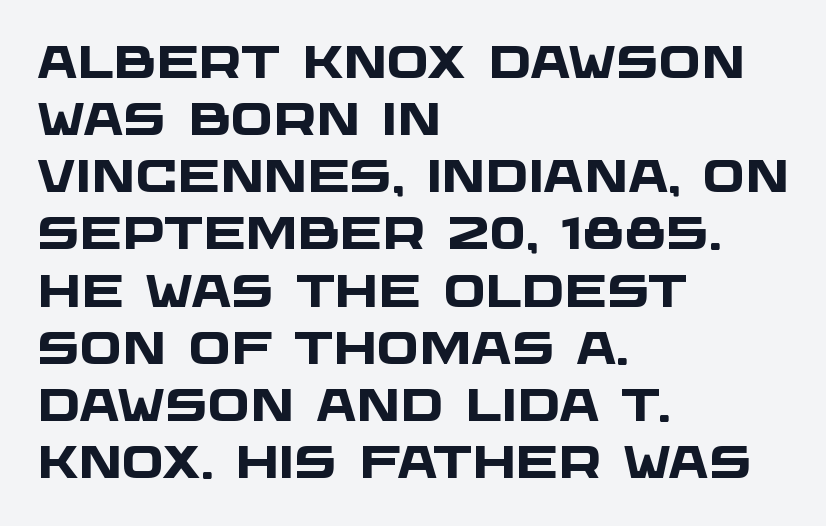
{"serif": "no", "bold": "yes", "weight": "heavy", "width": "wide", "stroke_contrast": "low", "x_height": "large", "monospaced": "no", "underline": "no", "align": "left", "line_spacing": "normal", "line_spacing_ratio": 1.27, "letter_spacing": "normal", "letter_spacing_em": 0.0, "glyph_px": 45}
